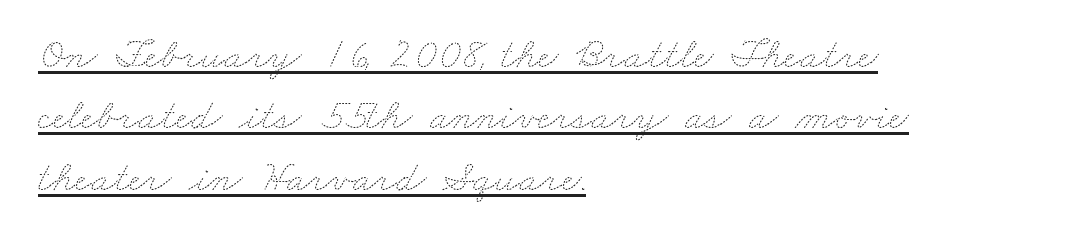
{"bold": "no", "weight": "thin", "width": "wide", "stroke_contrast": "medium", "x_height": "small", "monospaced": "no", "underline": "yes", "align": "left", "line_spacing": "normal", "line_spacing_ratio": 1.43, "letter_spacing": "normal", "letter_spacing_em": 0.0, "glyph_px": 43}
